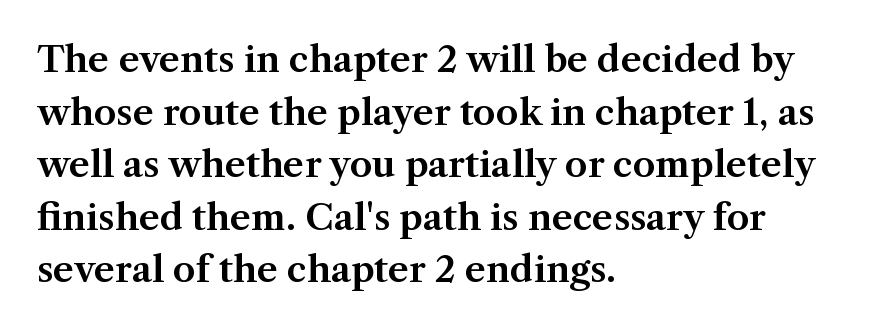
The image shows 36 px serif type, upright; set left-aligned, normal line spacing (1.46x), normal letter spacing, not underlined; medium stroke contrast and a medium x-height.
